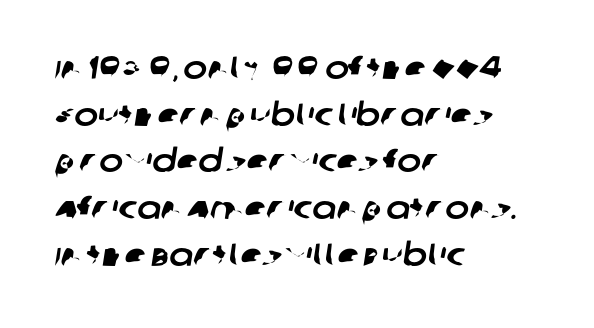
The image shows 32 px sans-serif type; set left-aligned, normal line spacing (1.46x), normal letter spacing, not underlined; low stroke contrast and a large x-height.
